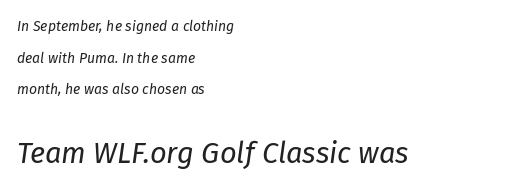
The image shows 29 px regular-weight type, italic (leaning right); set left-aligned, loose line spacing (2.26x), normal letter spacing, not underlined; the second (bottom) block is 2.07x larger; low stroke contrast and a medium x-height.
